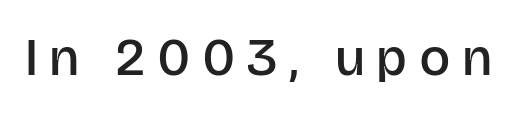
This sample uses an upright cut, with every glyph sitting square on the baseline. Students, this is semibold: more ink than regular, less than bold. Between one letter and the next there's a generous, obvious gap. Classification — sans serif. Underlining? Definitely not there. The letters advance in unequal steps, a hallmark of proportional type.
